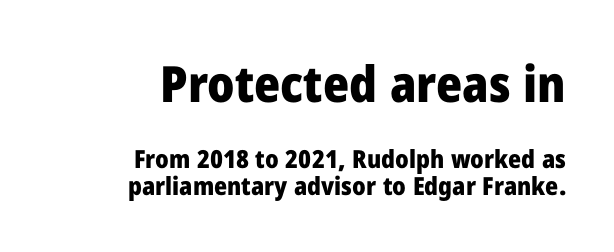
{"serif": "no", "italic": "no", "bold": "yes", "weight": "heavy", "width": "normal", "stroke_contrast": "low", "x_height": "medium", "monospaced": "no", "underline": "no", "align": "right", "line_spacing": "tight", "line_spacing_ratio": 1.07, "letter_spacing": "normal", "letter_spacing_em": 0.0, "larger_block": "first", "size_ratio": 2.0, "glyph_px": 50}
